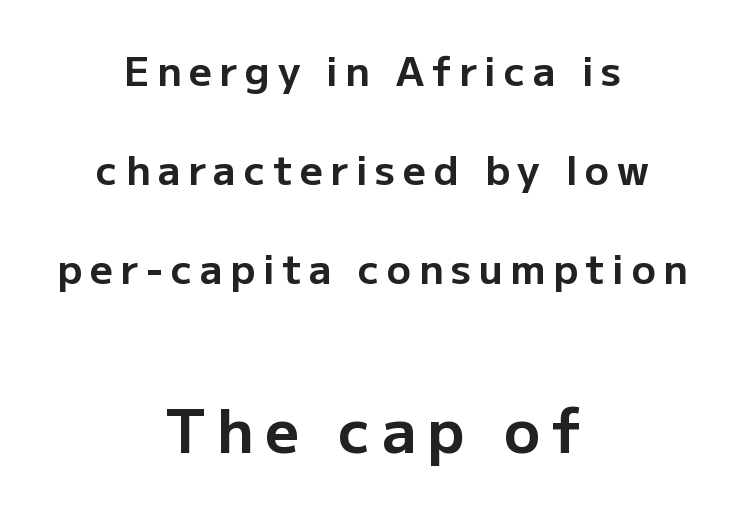
Heavy-handed strokes throughout: this text is bold. In terms of letterform style, serifs are entirely absent. Which chunk is bigger? The second one — the bottom block dwarfs the top. Designer's note — italics off, roman on.
